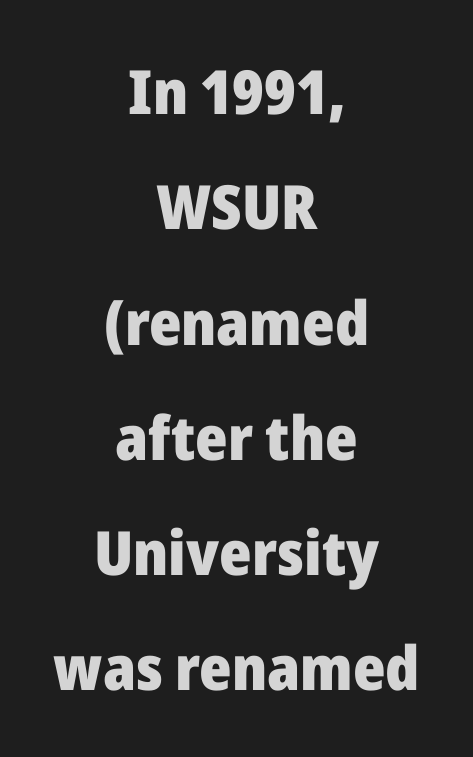
The letters advance in unequal steps, a hallmark of proportional type. No word sits above an underline. I'd describe the lettering as bold — thick and assertive. Horizontal alignment here is central, giving a formal, balanced look. The axis of the letterforms is exactly vertical.
